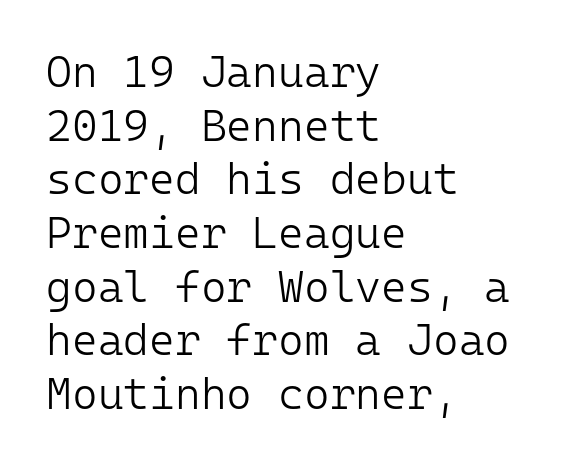
{"serif": "no", "italic": "no", "bold": "no", "weight": "light", "width": "normal", "stroke_contrast": "low", "x_height": "medium", "monospaced": "yes", "underline": "no", "align": "left", "line_spacing_ratio": 1.22, "letter_spacing": "normal", "letter_spacing_em": 0.0, "glyph_px": 44}
